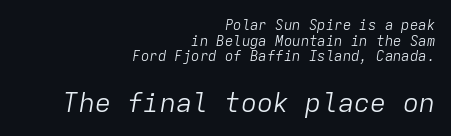
{"italic": "yes", "lean": "right", "slant_degrees": 9, "bold": "no", "underline": "no", "align": "right", "line_spacing": "tight", "line_spacing_ratio": 1.12, "letter_spacing": "normal", "letter_spacing_em": 0.0, "larger_block": "second", "size_ratio": 1.93, "glyph_px": 27}
